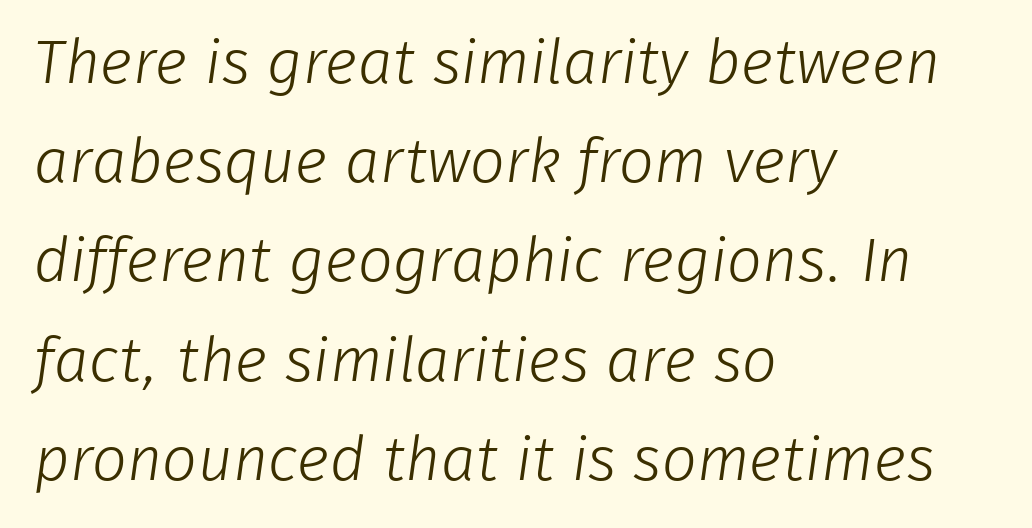
{"serif": "no", "bold": "no", "weight": "light", "width": "normal", "stroke_contrast": "low", "x_height": "medium", "monospaced": "no", "underline": "no", "align": "left", "line_spacing": "normal", "line_spacing_ratio": 1.6, "letter_spacing": "normal", "letter_spacing_em": 0.0, "glyph_px": 62}
